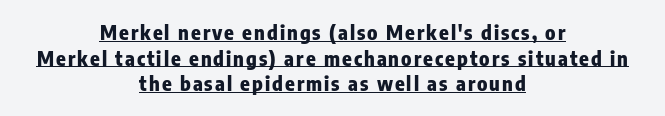
The characters look thick and weighty, a clear bold. These lines stack symmetrically, like a column narrowing and widening about its center. The rendering uses a moderate line-height, typical for paragraphs. The axis of the letterforms is exactly vertical. The words here are underlined.
